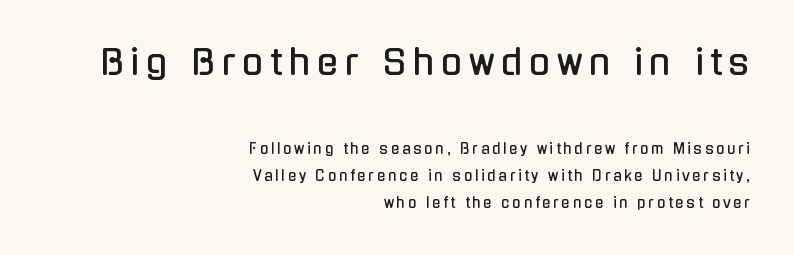
The image shows 35 px condensed sans-serif type, upright; set right-aligned, loose line spacing (1.96x), not underlined; the first (top) block is 2.5x larger; low stroke contrast and a medium x-height.
